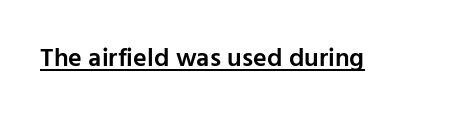
{"italic": "no", "bold": "semi", "underline": "yes", "letter_spacing": "normal", "letter_spacing_em": 0.0, "glyph_px": 26}
